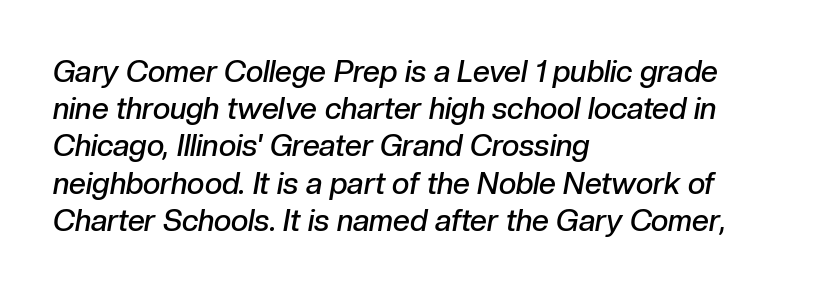
Check under the words: just untouched page. A typesetter would call this proportional, since set widths differ per character. The ragged edge is on the right, which tells us the setting is flush left. Caption: semibold face, moderately heavy strokes. Tall strokes in this sample are angled rather than plumb.
